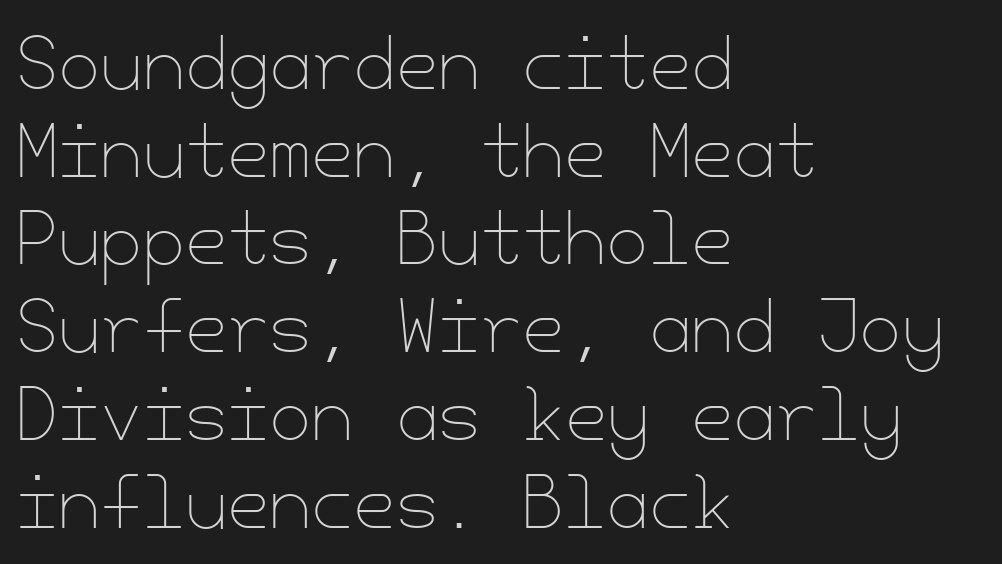
{"italic": "no", "bold": "no", "weight": "thin", "width": "normal", "stroke_contrast": "low", "x_height": "small", "underline": "no", "align": "left", "line_spacing": "normal", "line_spacing_ratio": 1.29, "letter_spacing": "normal", "letter_spacing_em": 0.0, "glyph_px": 68}
